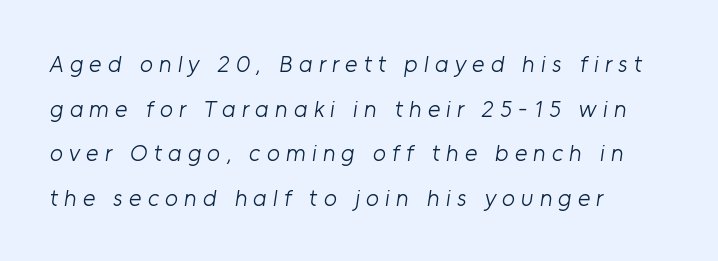
Q: Is the text bold? A: No.
Q: Is the text underlined? A: No.
Q: How is the paragraph aligned? A: Left-aligned.
Q: Is the spacing between letters normal or unusually wide? A: Unusually wide.
